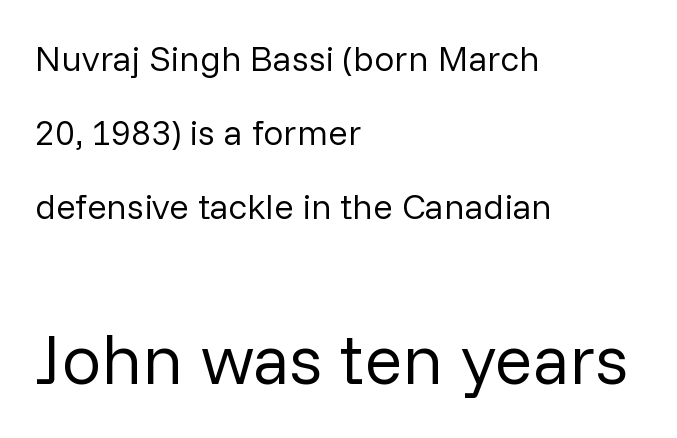
The image shows 71 px regular-weight sans-serif type, upright; set left-aligned, loose line spacing (2.05x), normal letter spacing, not underlined; the second (bottom) block is 1.97x larger; low stroke contrast and a medium x-height.
